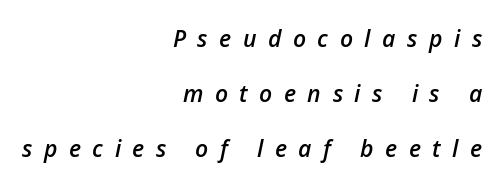
Q: Is the text bold? A: Semi-bold.
Q: Is the text italic (slanted)? A: Yes, it leans right by about 12 degrees.
Q: Is the text underlined? A: No.
Q: How is the paragraph aligned? A: Right-aligned.
Q: Is the spacing between letters normal or unusually wide? A: Unusually wide.
Q: Is the spacing between lines tight, normal or loose? A: Loose.
